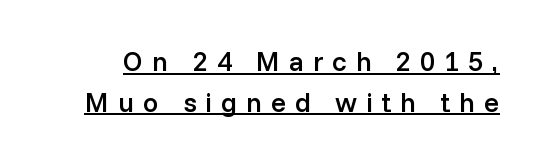
The image shows 28 px semibold sans-serif type, upright; set normal line spacing (1.45x), unusually wide letter spacing (+0.31 em), underlined; low stroke contrast and a medium x-height.
